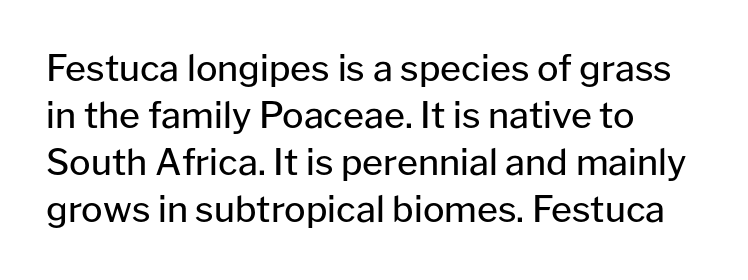
{"serif": "no", "italic": "no", "bold": "no", "weight": "regular", "width": "normal", "stroke_contrast": "low", "x_height": "medium", "monospaced": "no", "underline": "no", "align": "left", "line_spacing": "normal", "line_spacing_ratio": 1.31, "letter_spacing": "normal", "letter_spacing_em": 0.0, "glyph_px": 36}
